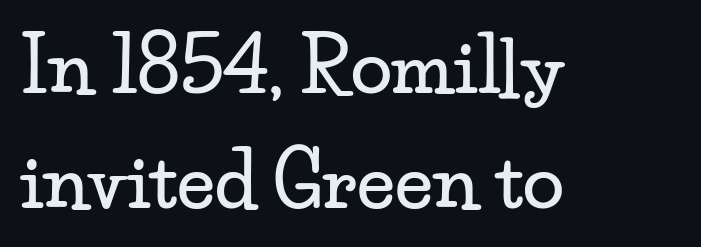
Q: Is the text italic (slanted)? A: No, it is upright.
Q: Is the typeface a serif or a sans-serif typeface? A: Serif.
Q: Is the text underlined? A: No.
Q: How is the paragraph aligned? A: Left-aligned.
Q: Is the spacing between letters normal or unusually wide? A: Normal.
Q: Is the spacing between lines tight, normal or loose? A: Normal.
Q: Width (condensed, normal, or wide)? A: Wide.
Q: Stroke contrast? A: Low.
Q: x-height? A: Small.
Q: Monospaced? A: No.
